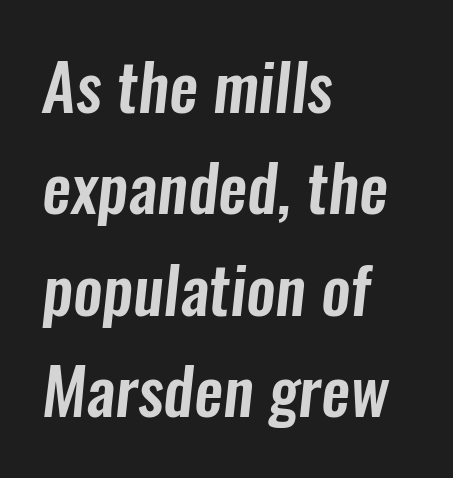
The image shows 65 px condensed sans-serif type; set left-aligned, normal line spacing (1.56x), normal letter spacing, not underlined; low stroke contrast and a medium x-height.
